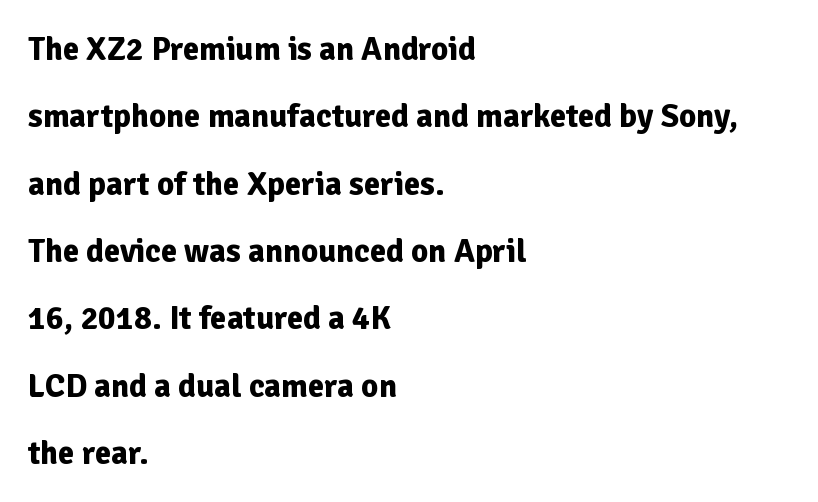
These lines are set flush left with a ragged right edge. Students, observe: this is what heavily led, spacious text looks like. Font category for this specimen: sans-serif. You could not count columns in this text — the font is proportionally spaced.
